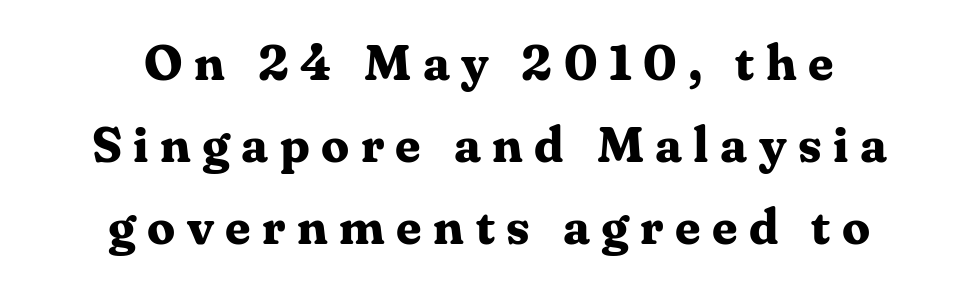
{"serif": "yes", "italic": "no", "bold": "yes", "weight": "bold", "width": "normal", "stroke_contrast": "medium", "x_height": "medium", "monospaced": "no", "underline": "no", "align": "center", "line_spacing": "normal", "line_spacing_ratio": 1.64, "letter_spacing": "wide", "letter_spacing_em": 0.23, "glyph_px": 50}
